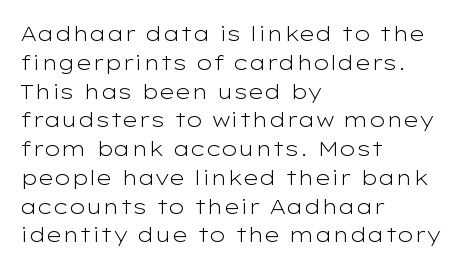
The image shows 21 px text type, upright; set left-aligned, normal line spacing (1.37x), normal letter spacing, not underlined.
